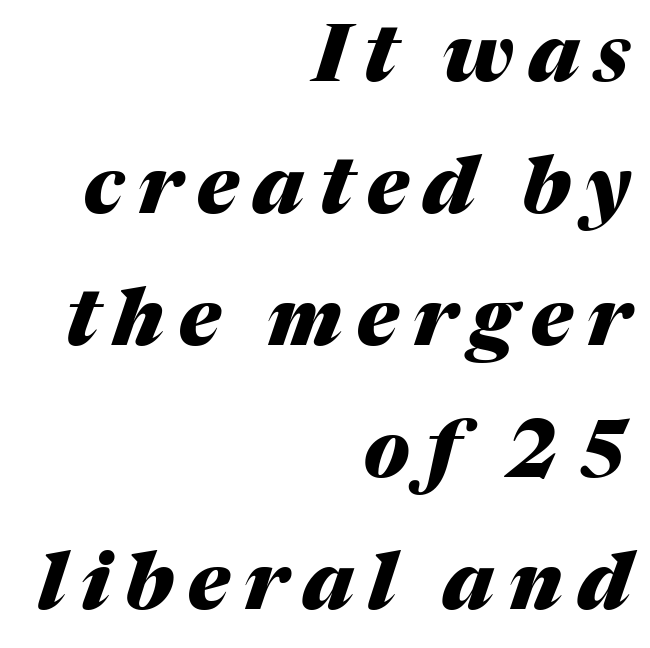
In terms of posture, this sample is oblique. Stroke thickness is high; the sample reads as a true bold. Plain, unruled lines of type. This sample has the flowing, uneven cadence of proportional lettering. If you measured baseline to baseline, you'd find a middling distance. Which margin do the lines hug? The right one — the left edge is uneven.
